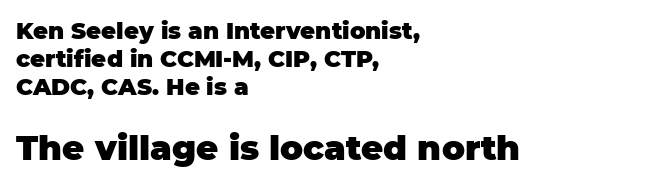
This sample uses an upright cut, with every glyph sitting square on the baseline. Visually the block forms a straight wall on the left and a jagged coastline on the right. Check the space under the baseline: it is left empty. Heft: maximum for text — a bold. The second block has been scaled up relative to the first.
